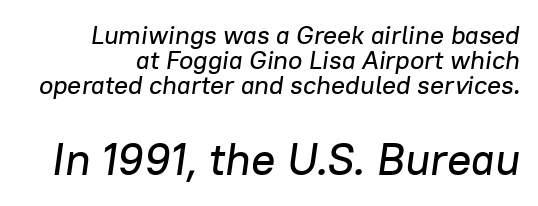
The image shows 45 px text type, italic (leaning right); set tight line spacing (0.97x), normal letter spacing, not underlined; the second (bottom) block is 1.73x larger; low stroke contrast and a medium x-height.
